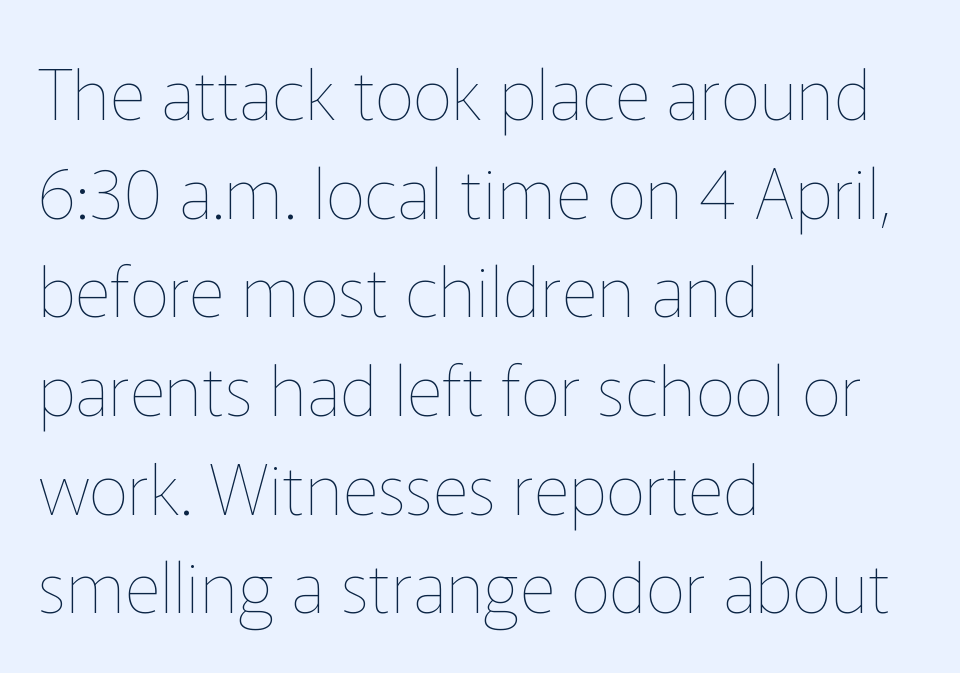
A quiet, ordinary-to-light weight characterises the typeface. This sample keeps an unexceptional amount of space between lines. A typesetter would call this proportional, since set widths differ per character. Which margin do the lines hug? The left one — the right edge is uneven. Is there any slant? The stems are plumb.
